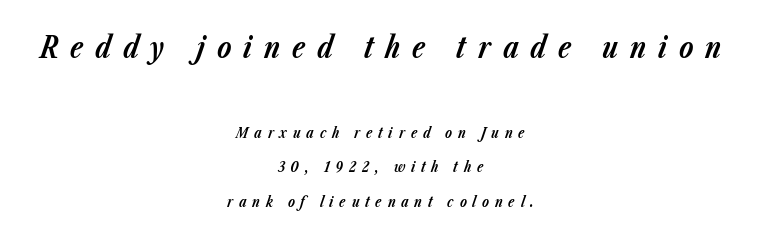
Check under the words: just untouched page. Caption: expanded tracking, letters set apart. Weight check: bold — yes, fully. Each letter keeps its own natural width here, so spacing adapts to shape. Would a proofreader flag this as italicized? Yes. The designer dialed line spacing up above the default.
